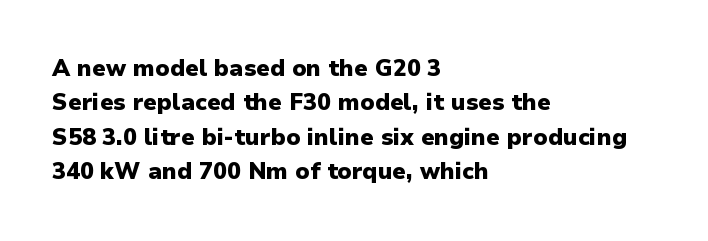
{"italic": "no", "bold": "yes", "underline": "no", "align": "left", "line_spacing": "normal", "line_spacing_ratio": 1.5, "letter_spacing": "normal", "letter_spacing_em": 0.0, "glyph_px": 23}
